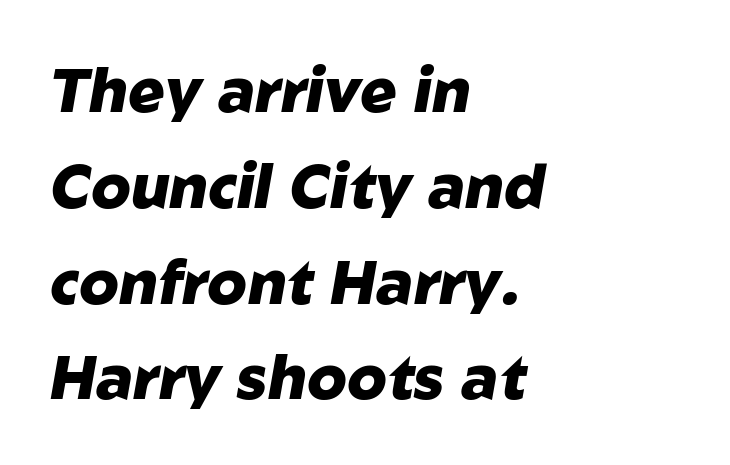
{"italic": "yes", "lean": "right", "slant_degrees": 10, "bold": "yes", "weight": "heavy", "width": "normal", "stroke_contrast": "low", "x_height": "medium", "monospaced": "no", "underline": "no", "align": "left", "line_spacing": "normal", "line_spacing_ratio": 1.57, "letter_spacing": "normal", "letter_spacing_em": 0.0, "glyph_px": 61}
